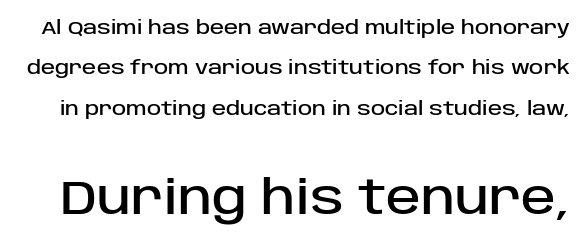
Q: Is the text italic (slanted)? A: No, it is upright.
Q: Is the typeface a serif or a sans-serif typeface? A: Sans-serif.
Q: Is the text underlined? A: No.
Q: Is the spacing between letters normal or unusually wide? A: Normal.
Q: Is the spacing between lines tight, normal or loose? A: Loose.
Q: Which block of text is set in a larger size, the first (top) or the second (bottom)? A: The second (bottom) one.
Q: Width (condensed, normal, or wide)? A: Normal.
Q: Stroke contrast? A: Low.
Q: x-height? A: Large.
Q: Monospaced? A: No.
